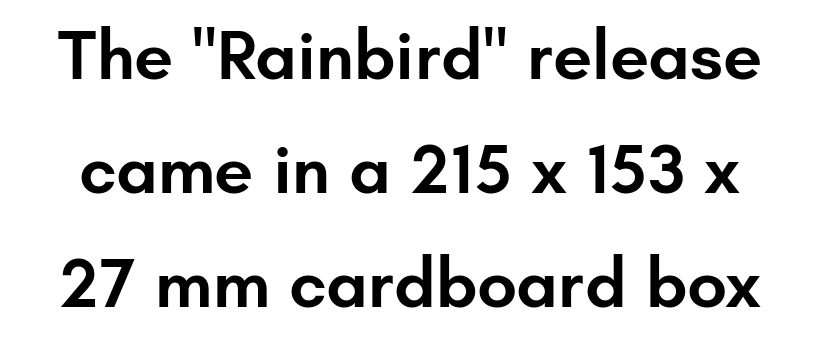
The image shows 70 px semibold sans-serif type, upright; set normal line spacing (1.63x), normal letter spacing, not underlined; low stroke contrast and a small x-height.
